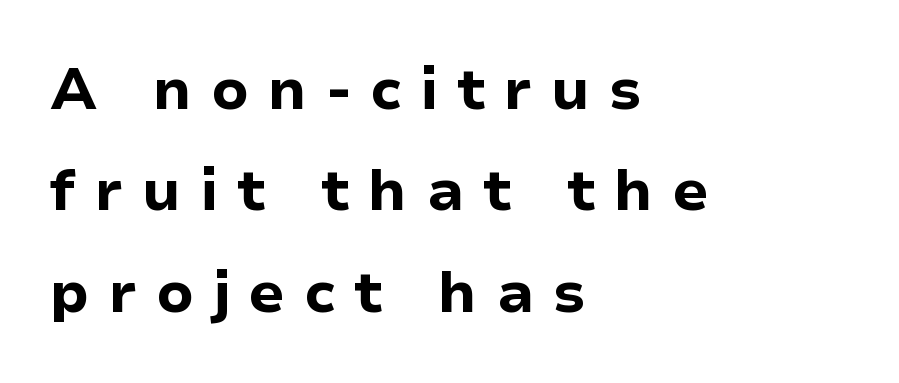
Q: Is the text bold? A: Yes.
Q: Is the text italic (slanted)? A: No, it is upright.
Q: Is the typeface a serif or a sans-serif typeface? A: Sans-serif.
Q: Is the text underlined? A: No.
Q: How is the paragraph aligned? A: Left-aligned.
Q: Is the spacing between letters normal or unusually wide? A: Unusually wide.
Q: Width (condensed, normal, or wide)? A: Normal.
Q: Stroke contrast? A: Low.
Q: x-height? A: Medium.
Q: Monospaced? A: No.
